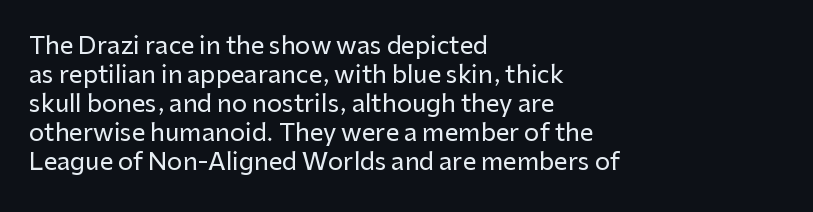
The area under the type is left untouched. Is the block centered? No — it sits flush against the left margin. Default kerning and tracking; the words read as compact shapes. Is there any slant? The stems are plumb.
